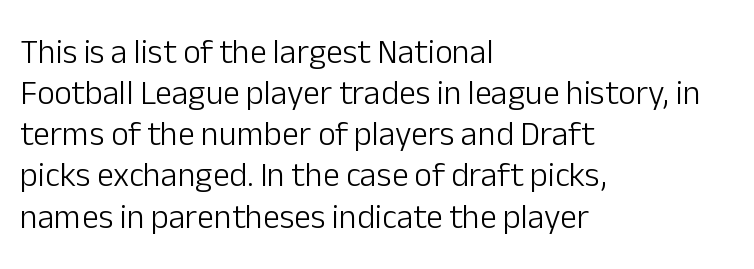
{"serif": "no", "italic": "no", "bold": "no", "weight": "light", "width": "normal", "stroke_contrast": "low", "x_height": "medium", "monospaced": "no", "underline": "no", "align": "left", "line_spacing_ratio": 1.21, "letter_spacing": "normal", "letter_spacing_em": 0.0, "glyph_px": 34}
